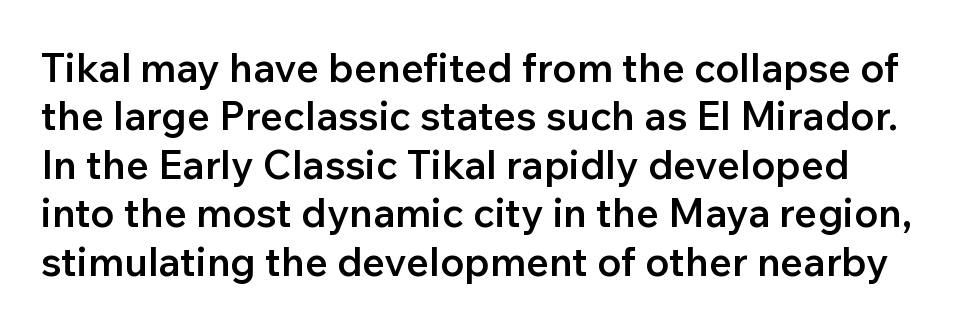
The image shows 40 px semibold sans-serif type, upright; set line spacing 1.21x, normal letter spacing, not underlined; low stroke contrast and a medium x-height.
